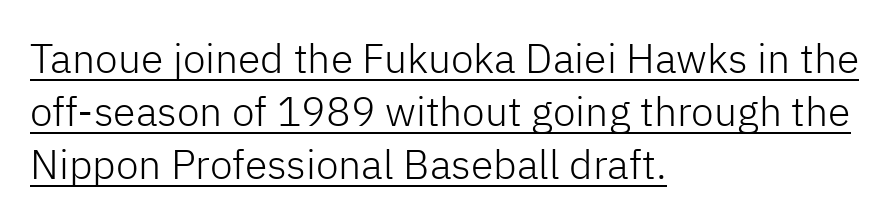
The font family rendered here belongs to the sans-serif group. The letters advance in unequal steps, a hallmark of proportional type. Does the lettering tilt? It doesn't — this is upright. Casual observation: everything's shoved over to the left. How are the letters spaced? Ordinarily, with no added tracking.
